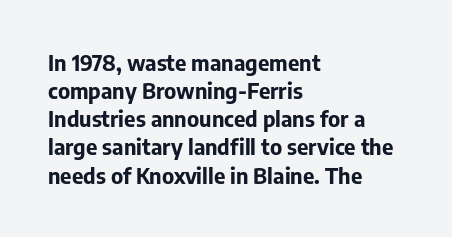
Q: Is the text bold? A: Yes.
Q: Is the text italic (slanted)? A: No, it is upright.
Q: Is the text underlined? A: No.
Q: How is the paragraph aligned? A: Left-aligned.
Q: Is the spacing between letters normal or unusually wide? A: Normal.
Q: Is the spacing between lines tight, normal or loose? A: Normal.
